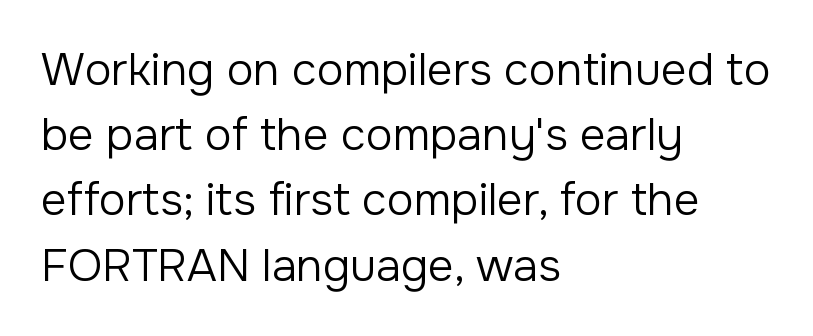
Q: Is the text bold? A: No.
Q: Is the text italic (slanted)? A: No, it is upright.
Q: Is the typeface a serif or a sans-serif typeface? A: Sans-serif.
Q: Is the text underlined? A: No.
Q: How is the paragraph aligned? A: Left-aligned.
Q: Is the spacing between letters normal or unusually wide? A: Normal.
Q: Is the spacing between lines tight, normal or loose? A: Normal.
Q: Width (condensed, normal, or wide)? A: Normal.
Q: Stroke contrast? A: Low.
Q: x-height? A: Medium.
Q: Monospaced? A: No.
